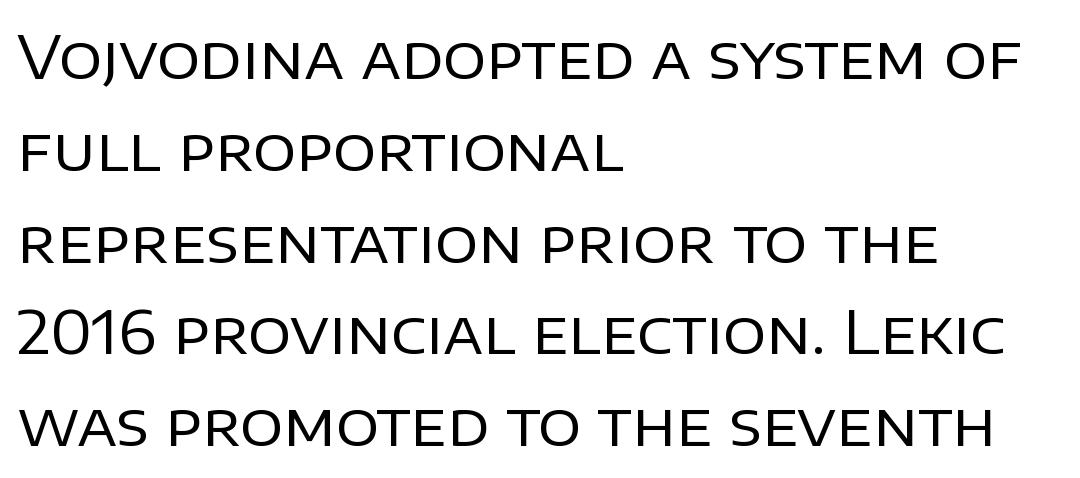
Q: Is the text bold? A: No.
Q: Is the text italic (slanted)? A: No, it is upright.
Q: Is the typeface a serif or a sans-serif typeface? A: Sans-serif.
Q: Is the text underlined? A: No.
Q: How is the paragraph aligned? A: Left-aligned.
Q: Is the spacing between letters normal or unusually wide? A: Normal.
Q: Is the spacing between lines tight, normal or loose? A: Normal.
Q: Width (condensed, normal, or wide)? A: Normal.
Q: Stroke contrast? A: Low.
Q: x-height? A: Large.
Q: Monospaced? A: No.
